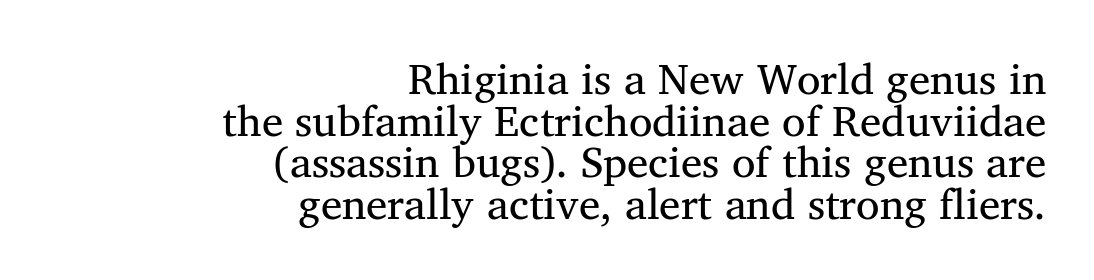
Q: Is the text italic (slanted)? A: No, it is upright.
Q: Is the typeface a serif or a sans-serif typeface? A: Serif.
Q: Is the text underlined? A: No.
Q: How is the paragraph aligned? A: Right-aligned.
Q: Is the spacing between letters normal or unusually wide? A: Normal.
Q: Is the spacing between lines tight, normal or loose? A: Tight.
Q: Width (condensed, normal, or wide)? A: Normal.
Q: Stroke contrast? A: Medium.
Q: x-height? A: Medium.
Q: Monospaced? A: No.
